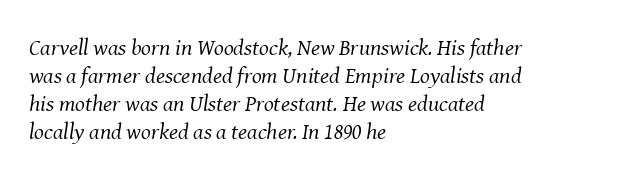
The image shows 23 px text type, italic (leaning right); set left-aligned, line spacing 1.22x, normal letter spacing, not underlined.
